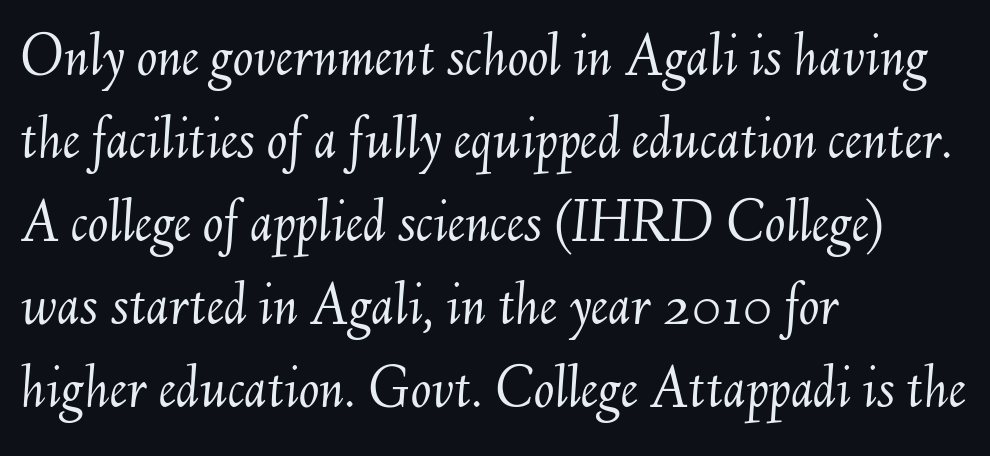
The image shows 61 px light type, italic (leaning right); set left-aligned, normal line spacing (1.36x), normal letter spacing, not underlined; medium stroke contrast and a small x-height.
